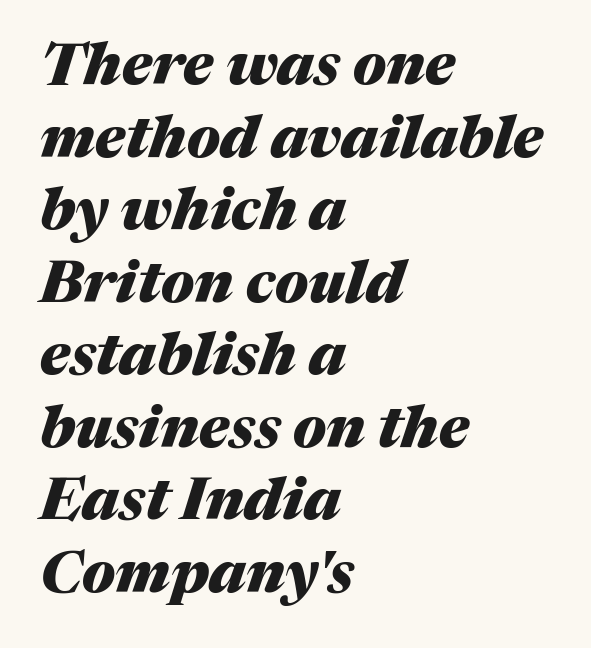
Q: Is the text bold? A: Yes.
Q: Is the text italic (slanted)? A: Yes, it leans right by about 17 degrees.
Q: Is the text underlined? A: No.
Q: How is the paragraph aligned? A: Left-aligned.
Q: Is the spacing between letters normal or unusually wide? A: Normal.
Q: Width (condensed, normal, or wide)? A: Normal.
Q: Stroke contrast? A: Medium.
Q: x-height? A: Medium.
Q: Monospaced? A: No.
